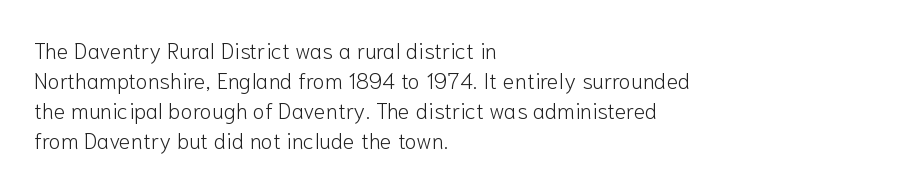
The letterforms sit shoulder to shoulder at normal distance. The space directly below the letters is spotless. Counters stay open thanks to moderate or lighter strokes. The vertical gap from one line to the next is medium. Ascenders rise straight up at ninety degrees. The ragged edge is on the right, which tells us the setting is flush left.
